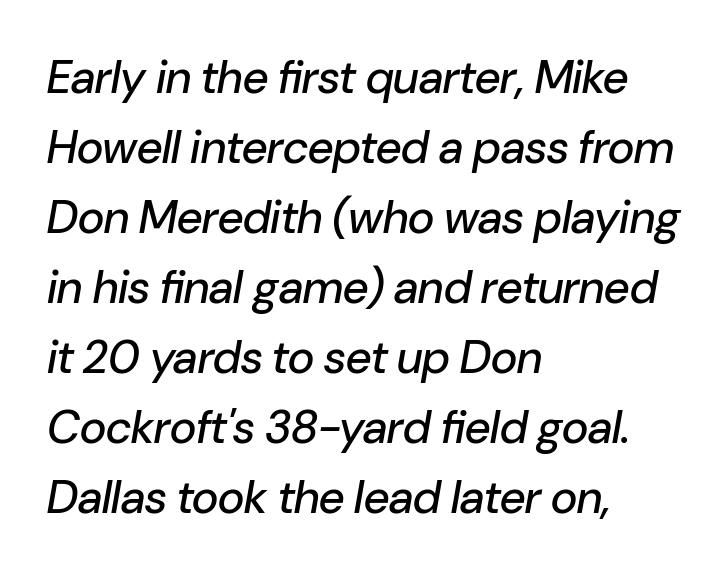
{"italic": "yes", "lean": "right", "slant_degrees": 10, "width": "normal", "stroke_contrast": "low", "x_height": "medium", "monospaced": "no", "underline": "no", "align": "left", "line_spacing": "normal", "line_spacing_ratio": 1.52, "letter_spacing": "normal", "letter_spacing_em": 0.0, "glyph_px": 46}
